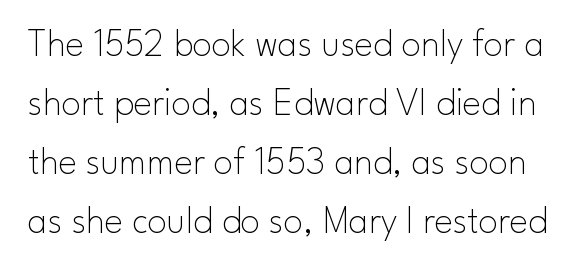
Q: Is the text bold? A: No.
Q: Is the text italic (slanted)? A: No, it is upright.
Q: Is the typeface a serif or a sans-serif typeface? A: Sans-serif.
Q: Is the text underlined? A: No.
Q: Is the spacing between letters normal or unusually wide? A: Normal.
Q: Is the spacing between lines tight, normal or loose? A: Normal.
Q: Width (condensed, normal, or wide)? A: Normal.
Q: Stroke contrast? A: Low.
Q: x-height? A: Small.
Q: Monospaced? A: No.
